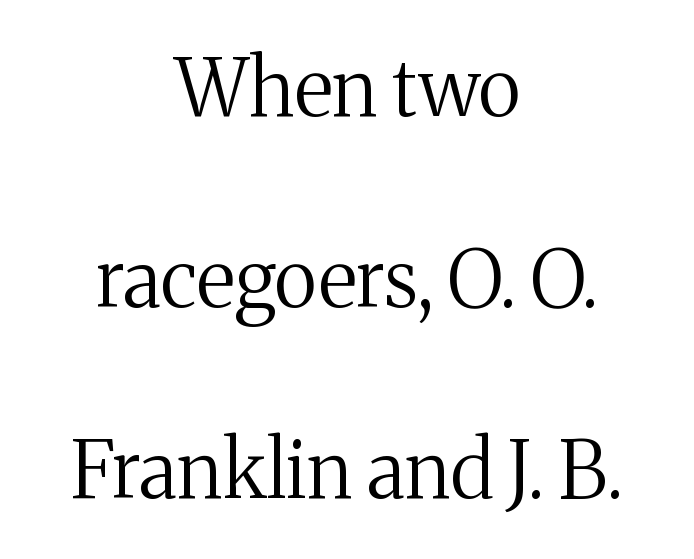
The image shows 79 px regular-weight serif type, upright; set centered, loose line spacing (2.42x), normal letter spacing, not underlined; medium stroke contrast and a medium x-height.
